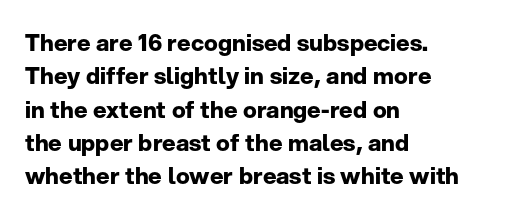
{"italic": "no", "bold": "yes", "underline": "no", "align": "left", "line_spacing": "normal", "line_spacing_ratio": 1.45, "letter_spacing": "normal", "letter_spacing_em": 0.0, "glyph_px": 23}
